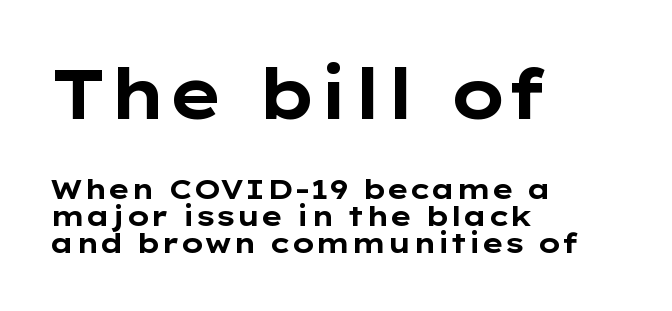
Q: Is the text bold? A: Yes.
Q: Is the text italic (slanted)? A: No, it is upright.
Q: Is the typeface a serif or a sans-serif typeface? A: Sans-serif.
Q: Is the text underlined? A: No.
Q: How is the paragraph aligned? A: Left-aligned.
Q: Is the spacing between letters normal or unusually wide? A: Normal.
Q: Is the spacing between lines tight, normal or loose? A: Tight.
Q: Which block of text is set in a larger size, the first (top) or the second (bottom)? A: The first (top) one.
Q: Width (condensed, normal, or wide)? A: Wide.
Q: Stroke contrast? A: Low.
Q: x-height? A: Medium.
Q: Monospaced? A: No.
